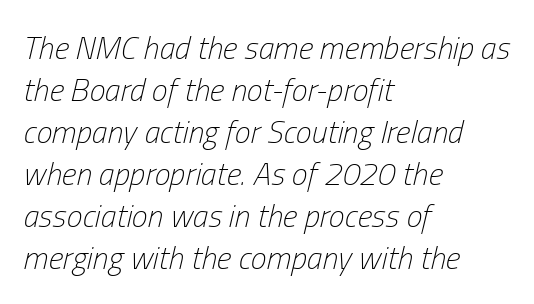
Q: Is the text bold? A: No.
Q: Is the text italic (slanted)? A: Yes, it leans right by about 13 degrees.
Q: Is the text underlined? A: No.
Q: How is the paragraph aligned? A: Left-aligned.
Q: Is the spacing between letters normal or unusually wide? A: Normal.
Q: Is the spacing between lines tight, normal or loose? A: Normal.
Q: Width (condensed, normal, or wide)? A: Condensed.
Q: Stroke contrast? A: Low.
Q: x-height? A: Medium.
Q: Monospaced? A: No.
